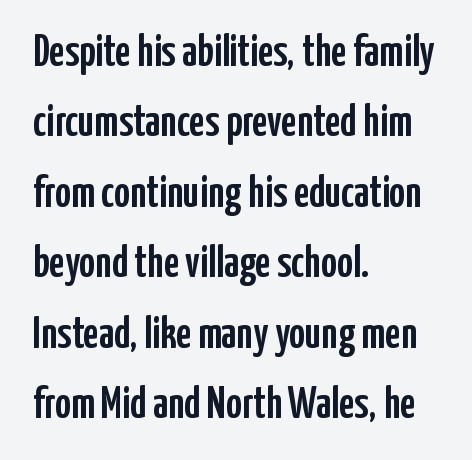
{"serif": "no", "italic": "no", "width": "condensed", "stroke_contrast": "low", "x_height": "medium", "monospaced": "no", "underline": "no", "align": "left", "line_spacing": "normal", "line_spacing_ratio": 1.6, "letter_spacing": "normal", "letter_spacing_em": 0.0, "glyph_px": 44}
